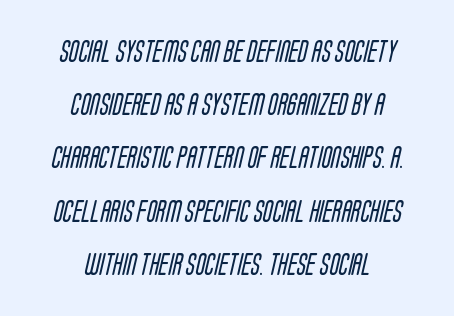
{"bold": "no", "underline": "no", "align": "center", "line_spacing": "loose", "line_spacing_ratio": 2.42, "letter_spacing": "normal", "letter_spacing_em": 0.0, "glyph_px": 22}
